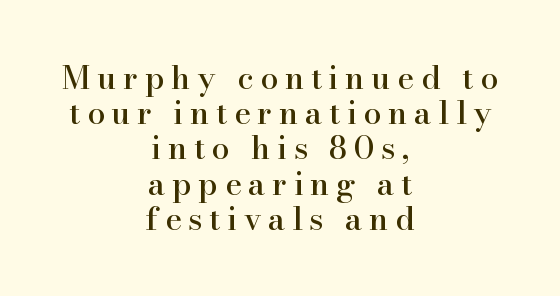
{"serif": "yes", "italic": "no", "width": "normal", "stroke_contrast": "high", "x_height": "small", "monospaced": "no", "underline": "no", "align": "center", "line_spacing": "tight", "line_spacing_ratio": 1.1, "letter_spacing": "wide", "letter_spacing_em": 0.21, "glyph_px": 32}
